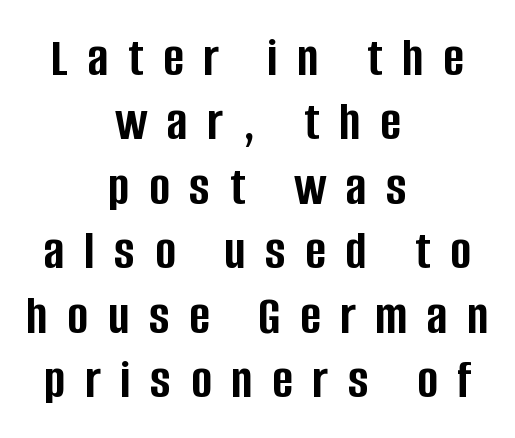
The image shows 56 px semibold, condensed sans-serif type, upright; set centered, tight line spacing (1.15x), unusually wide letter spacing (+0.35 em), not underlined; low stroke contrast and a large x-height.
